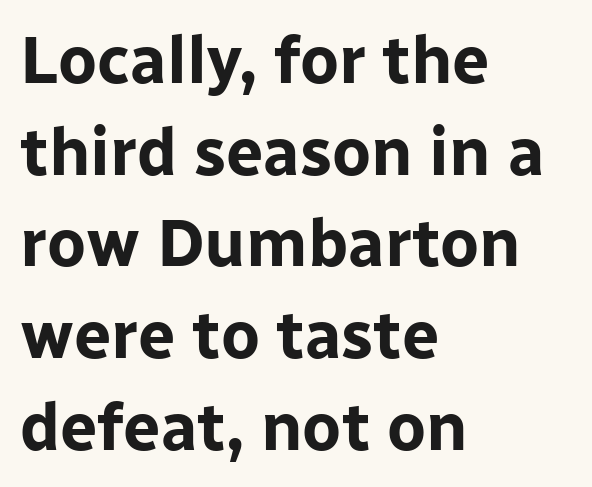
{"serif": "no", "italic": "no", "bold": "yes", "weight": "bold", "width": "normal", "stroke_contrast": "low", "x_height": "medium", "monospaced": "no", "underline": "no", "align": "left", "line_spacing": "normal", "line_spacing_ratio": 1.39, "letter_spacing": "normal", "letter_spacing_em": 0.0, "glyph_px": 66}
